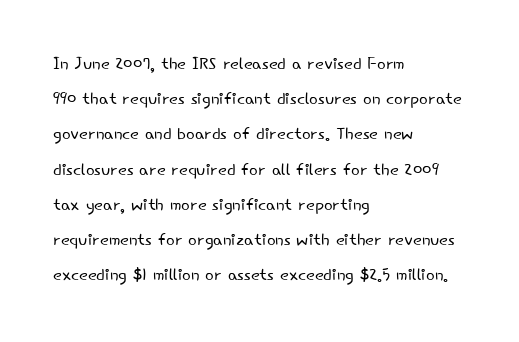
A typesetter would call this leading conventional body-copy spacing. Casual observation: everything's shoved over to the left. Counters stay open thanks to moderate or lighter strokes. The lettering stays uniformly vertical, giving the passage a roman look. No extra tracking has been applied to these lines. The gap between lines stays unmarked.
